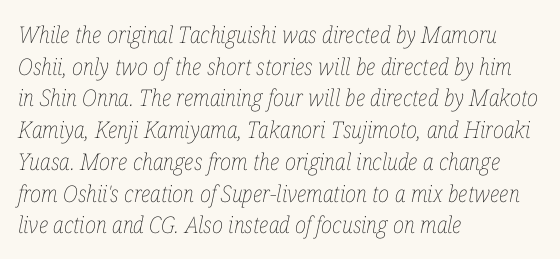
Emphasis-style slanted type is in use. Each line starts at the same left margin while the right side varies. Words float on clear page, feet unadorned. The block of text has a typical density, with ordinary space between rows. The horizontal fit of the characters is conventional and even. Stem width sits at or under what a default text font uses.
